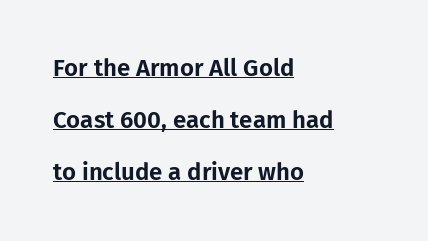
Q: Is the text italic (slanted)? A: No, it is upright.
Q: Is the text underlined? A: Yes.
Q: How is the paragraph aligned? A: Left-aligned.
Q: Is the spacing between letters normal or unusually wide? A: Normal.
Q: Is the spacing between lines tight, normal or loose? A: Loose.
